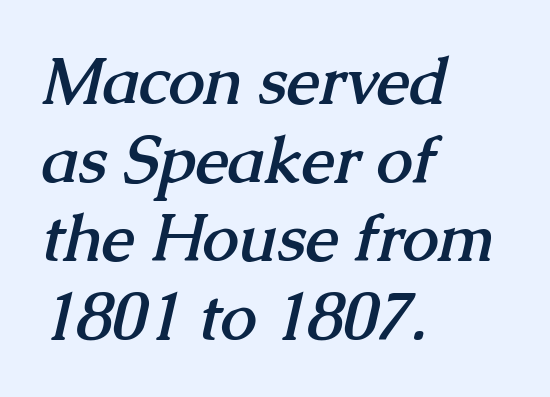
{"serif": "yes", "bold": "yes", "weight": "semibold", "width": "normal", "stroke_contrast": "medium", "x_height": "medium", "monospaced": "no", "underline": "no", "align": "left", "line_spacing_ratio": 1.21, "letter_spacing": "normal", "letter_spacing_em": 0.0, "glyph_px": 65}
